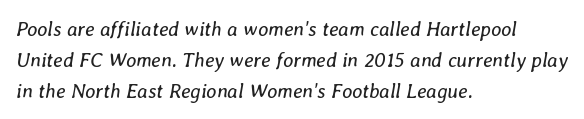
Q: Is the text bold? A: No.
Q: Is the text italic (slanted)? A: Yes, it leans right by about 8 degrees.
Q: Is the text underlined? A: No.
Q: How is the paragraph aligned? A: Left-aligned.
Q: Is the spacing between letters normal or unusually wide? A: Normal.
Q: Is the spacing between lines tight, normal or loose? A: Normal.
